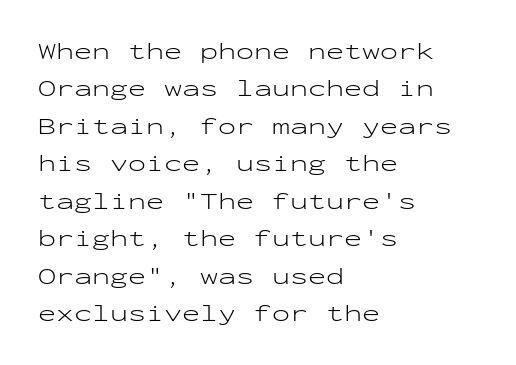
Evenly set lines give the paragraph a standard silhouette. Here the glyphs are tracked normally, forming tight word shapes. Rule under the text: the space is simply empty. Italic? Not at all — the glyphs are vertical. These glyphs show unthickened strokes, regular width or finer.
